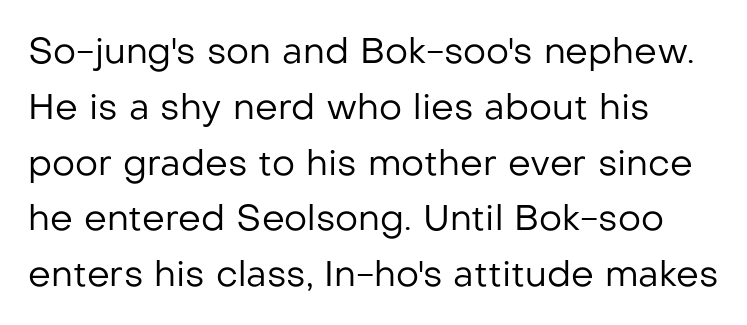
{"serif": "no", "italic": "no", "bold": "no", "weight": "regular", "width": "normal", "stroke_contrast": "low", "x_height": "medium", "monospaced": "no", "underline": "no", "align": "left", "line_spacing": "normal", "line_spacing_ratio": 1.55, "letter_spacing": "normal", "letter_spacing_em": 0.0, "glyph_px": 36}
